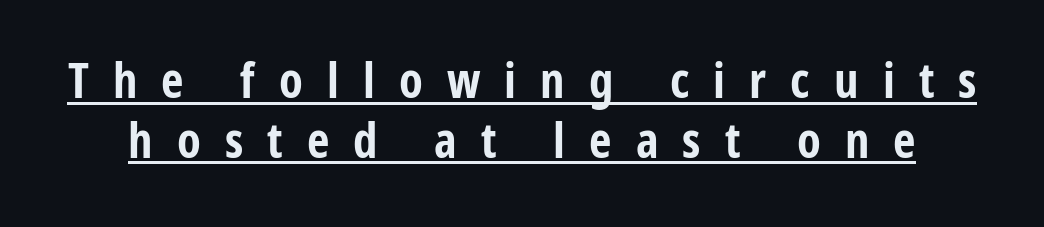
The letters advance in unequal steps, a hallmark of proportional type. Characters follow at a spacing far wider than the type designer built in. The font is running at its bold setting. Underlining? Definitely there.
